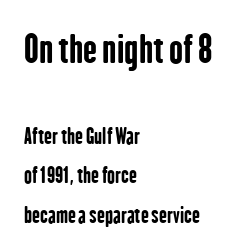
{"serif": "no", "italic": "no", "bold": "yes", "weight": "bold", "width": "condensed", "stroke_contrast": "low", "x_height": "medium", "monospaced": "no", "underline": "no", "align": "left", "line_spacing_ratio": 1.86, "letter_spacing": "normal", "letter_spacing_em": 0.0, "larger_block": "first", "size_ratio": 1.76, "glyph_px": 37}
